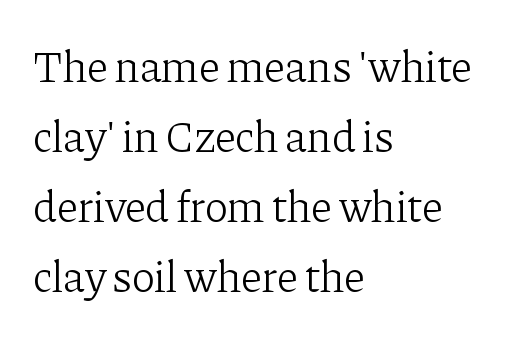
{"serif": "yes", "italic": "no", "bold": "no", "weight": "light", "width": "normal", "stroke_contrast": "low", "x_height": "medium", "monospaced": "no", "underline": "no", "align": "left", "line_spacing": "normal", "line_spacing_ratio": 1.59, "letter_spacing": "normal", "letter_spacing_em": 0.0, "glyph_px": 44}
